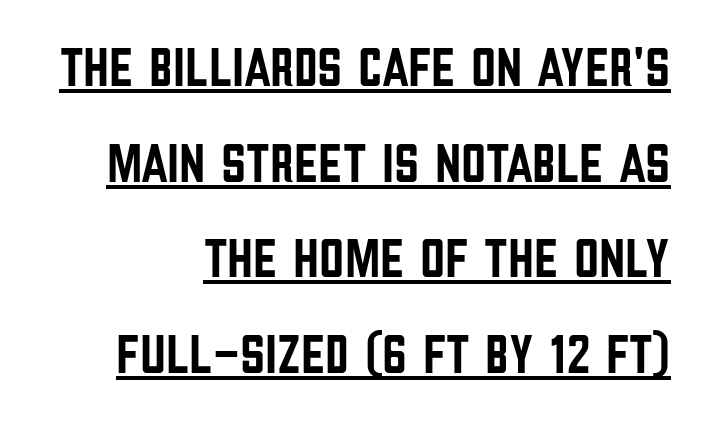
Q: Is the text italic (slanted)? A: No, it is upright.
Q: Is the typeface a serif or a sans-serif typeface? A: Sans-serif.
Q: Is the text underlined? A: Yes.
Q: How is the paragraph aligned? A: Right-aligned.
Q: Is the spacing between letters normal or unusually wide? A: Normal.
Q: Width (condensed, normal, or wide)? A: Condensed.
Q: Stroke contrast? A: Low.
Q: x-height? A: Large.
Q: Monospaced? A: No.
